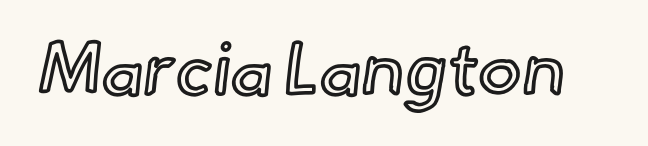
The image shows 73 px text type; set normal letter spacing, not underlined; a small x-height.
